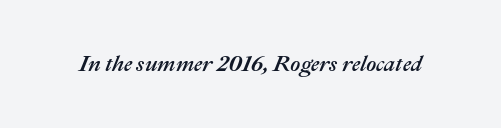
Q: Is the text italic (slanted)? A: Yes, it leans right by about 22 degrees.
Q: Is the text underlined? A: No.
Q: Is the spacing between letters normal or unusually wide? A: Normal.
